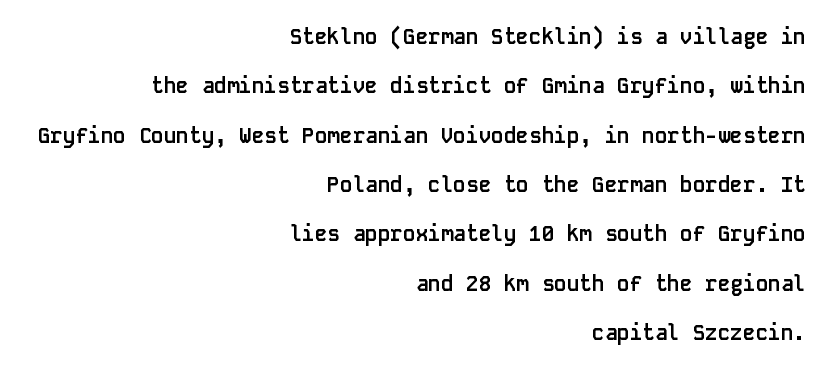
The characters look thick and weighty, a clear bold. Between one letter and the next there's only the usual sliver of space. This sample trades compactness for vertical openness between lines. Teacher's note: observe the even right margin — that is flush-right alignment. Any mark beneath the type? The region is blank. Italic? Not at all — the glyphs are vertical.
